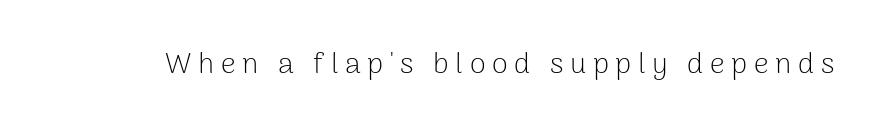
Q: Is the text bold? A: No.
Q: Is the text italic (slanted)? A: No, it is upright.
Q: Is the typeface a serif or a sans-serif typeface? A: Sans-serif.
Q: Is the text underlined? A: No.
Q: Is the spacing between letters normal or unusually wide? A: Unusually wide.
Q: Width (condensed, normal, or wide)? A: Normal.
Q: Stroke contrast? A: Low.
Q: x-height? A: Medium.
Q: Monospaced? A: No.
